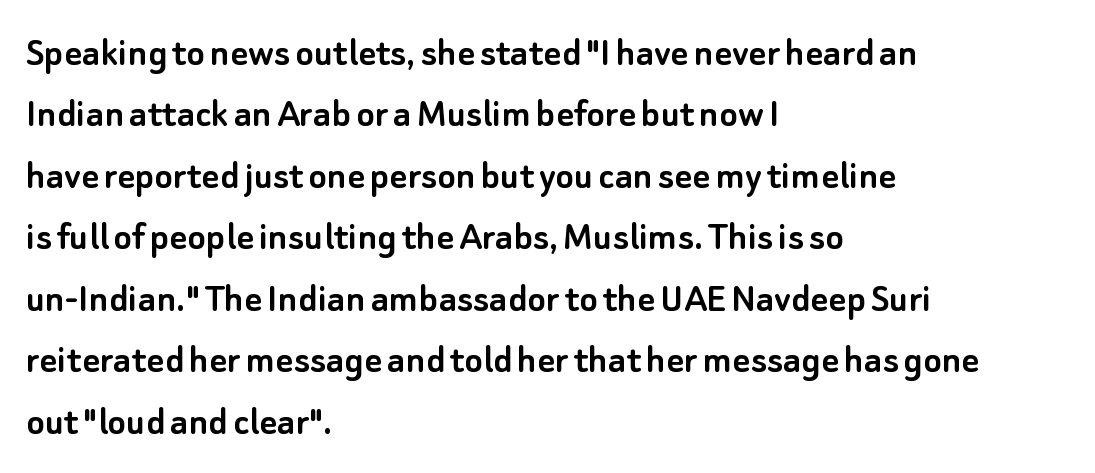
{"serif": "no", "italic": "no", "width": "normal", "stroke_contrast": "low", "x_height": "small", "monospaced": "no", "underline": "no", "align": "left", "line_spacing": "normal", "line_spacing_ratio": 1.43, "letter_spacing": "normal", "letter_spacing_em": 0.0, "glyph_px": 43}
